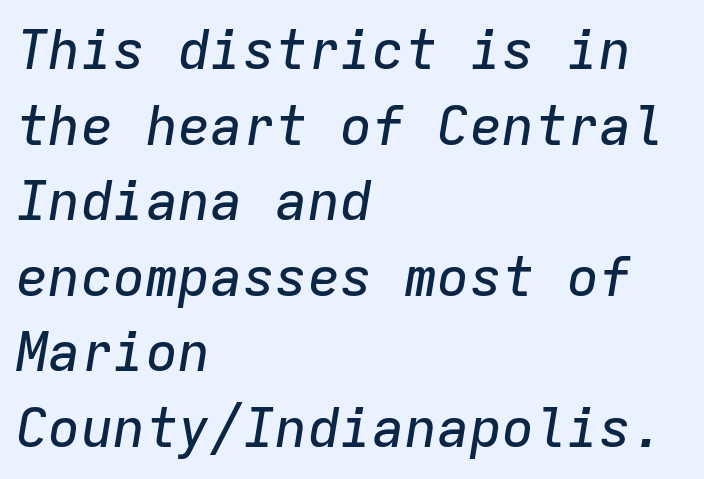
{"italic": "yes", "lean": "right", "slant_degrees": 9, "width": "normal", "stroke_contrast": "low", "x_height": "medium", "monospaced": "yes", "underline": "no", "align": "left", "line_spacing": "normal", "line_spacing_ratio": 1.4, "letter_spacing": "normal", "letter_spacing_em": 0.0, "glyph_px": 54}
